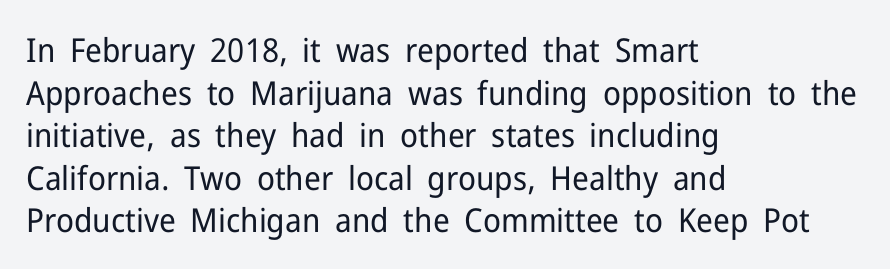
The image shows 33 px regular-weight sans-serif type, upright; set left-aligned, normal line spacing (1.29x), normal letter spacing, not underlined; low stroke contrast and a medium x-height.
